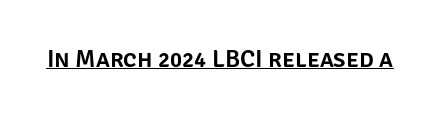
{"italic": "no", "underline": "yes", "letter_spacing": "normal", "letter_spacing_em": 0.0, "glyph_px": 25}
